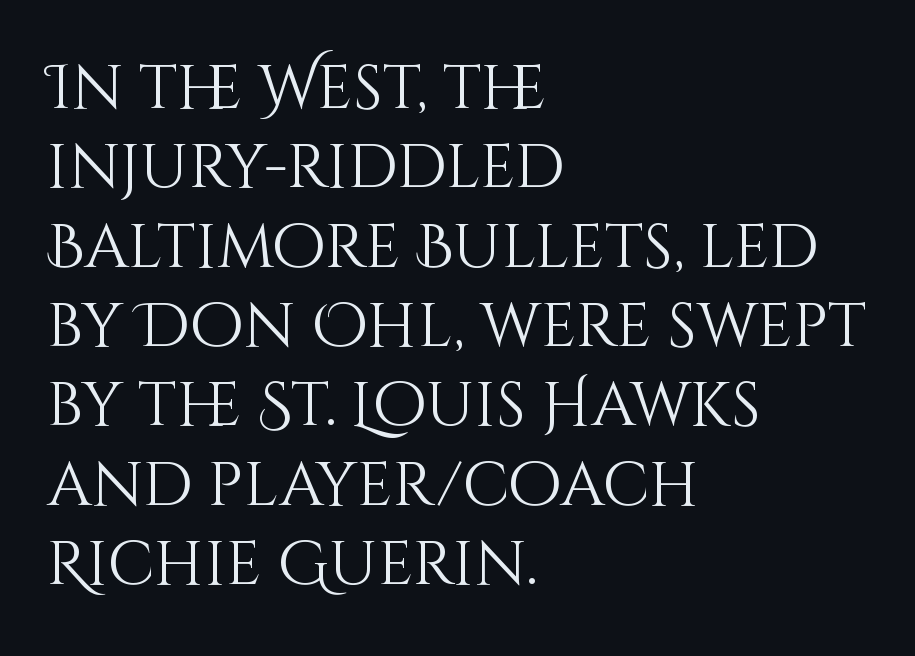
Q: Is the text bold? A: No.
Q: Is the text italic (slanted)? A: No, it is upright.
Q: Is the text underlined? A: No.
Q: How is the paragraph aligned? A: Left-aligned.
Q: Is the spacing between letters normal or unusually wide? A: Normal.
Q: Is the spacing between lines tight, normal or loose? A: Normal.
Q: Width (condensed, normal, or wide)? A: Normal.
Q: Stroke contrast? A: Medium.
Q: x-height? A: Large.
Q: Monospaced? A: No.
